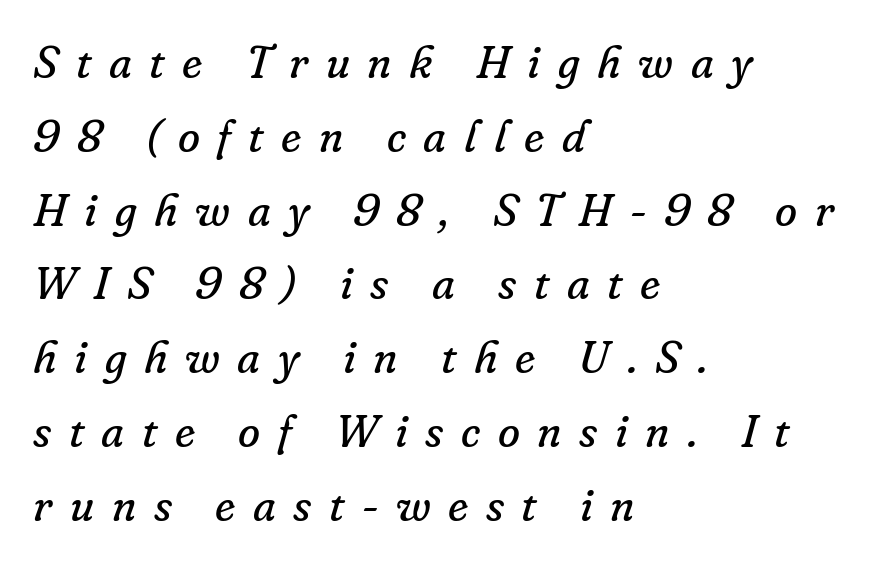
Q: Is the text bold? A: No.
Q: Is the text italic (slanted)? A: Yes, it leans right by about 16 degrees.
Q: Is the typeface a serif or a sans-serif typeface? A: Serif.
Q: Is the text underlined? A: No.
Q: How is the paragraph aligned? A: Left-aligned.
Q: Is the spacing between letters normal or unusually wide? A: Unusually wide.
Q: Is the spacing between lines tight, normal or loose? A: Normal.
Q: Width (condensed, normal, or wide)? A: Normal.
Q: Stroke contrast? A: Low.
Q: x-height? A: Small.
Q: Monospaced? A: No.
